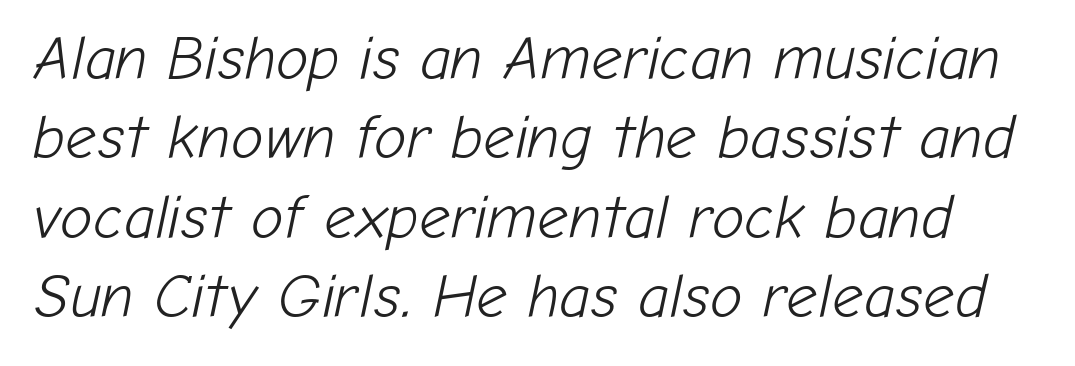
{"italic": "yes", "lean": "right", "slant_degrees": 12, "bold": "no", "weight": "light", "width": "normal", "stroke_contrast": "low", "x_height": "medium", "monospaced": "no", "underline": "no", "line_spacing": "normal", "line_spacing_ratio": 1.3, "letter_spacing": "normal", "letter_spacing_em": 0.0, "glyph_px": 61}
